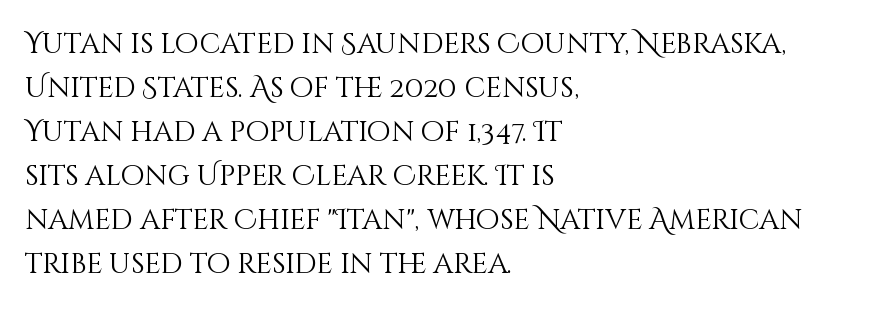
{"italic": "no", "bold": "no", "weight": "light", "width": "normal", "stroke_contrast": "medium", "x_height": "large", "monospaced": "no", "underline": "no", "align": "left", "line_spacing": "normal", "line_spacing_ratio": 1.57, "letter_spacing": "normal", "letter_spacing_em": 0.0, "glyph_px": 28}
